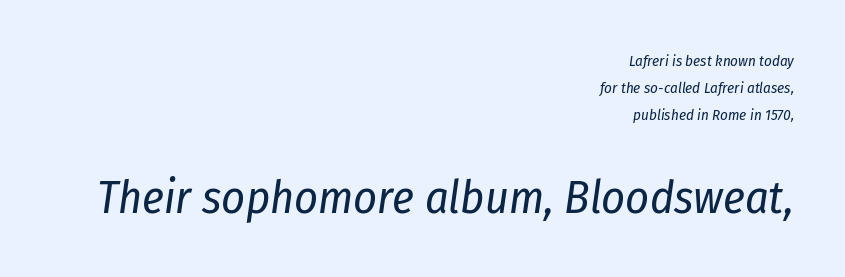
The image shows 46 px regular-weight, condensed type, italic (leaning right); set right-aligned, line spacing 1.8x, normal letter spacing, not underlined; the second (bottom) block is 3.07x larger; low stroke contrast and a medium x-height.
